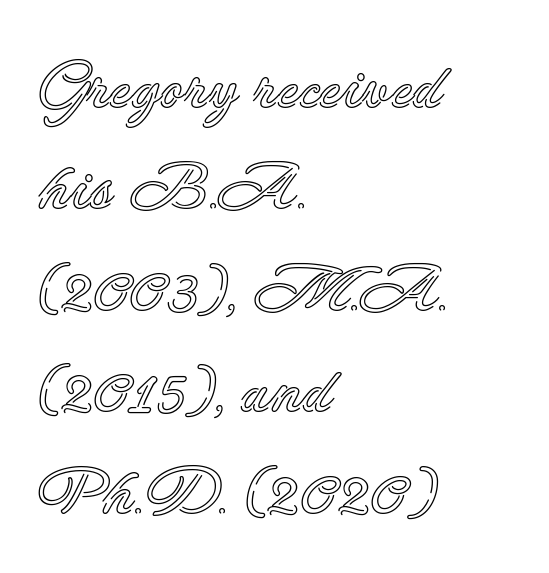
Q: Is the text italic (slanted)? A: Yes.
Q: Is the text underlined? A: No.
Q: How is the paragraph aligned? A: Left-aligned.
Q: Is the spacing between letters normal or unusually wide? A: Normal.
Q: Is the spacing between lines tight, normal or loose? A: Normal.
Q: Width (condensed, normal, or wide)? A: Normal.
Q: x-height? A: Small.
Q: Monospaced? A: No.
